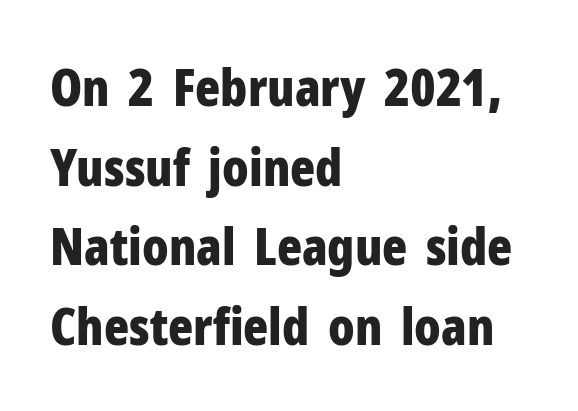
The image shows 52 px bold, condensed sans-serif type, upright; set left-aligned, normal line spacing (1.53x), normal letter spacing, not underlined; low stroke contrast and a medium x-height.
